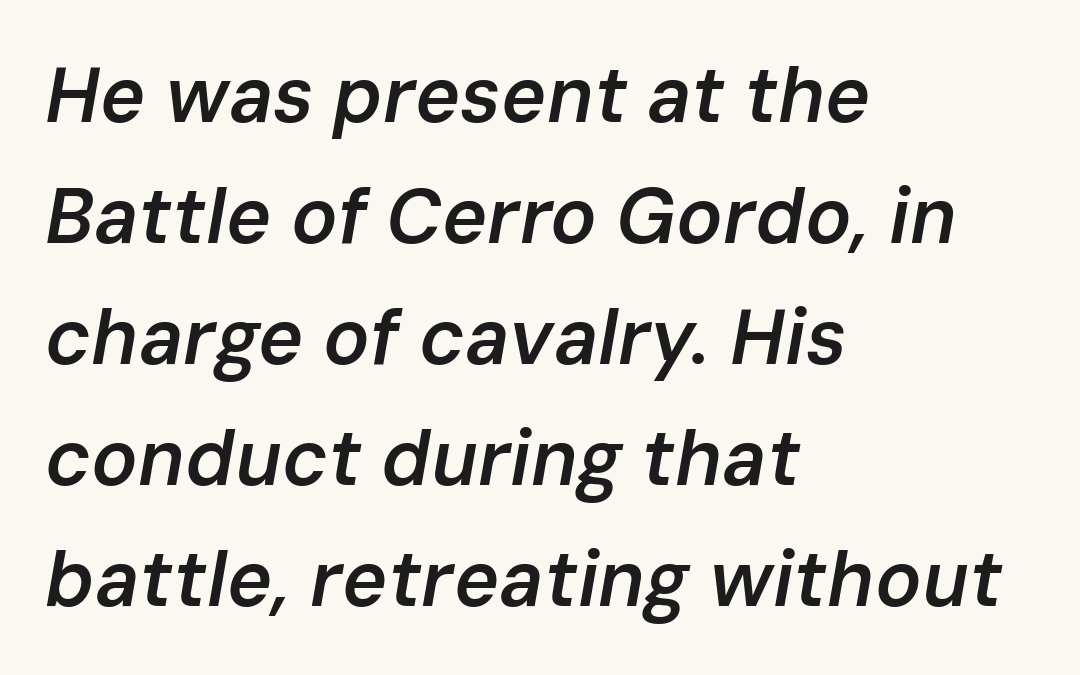
The image shows 77 px semibold type, italic (leaning right); set left-aligned, normal line spacing (1.57x), normal letter spacing, not underlined; low stroke contrast and a medium x-height.
